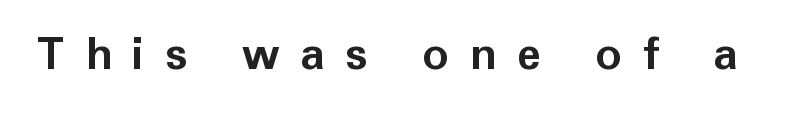
{"serif": "no", "italic": "no", "bold": "yes", "weight": "bold", "width": "normal", "stroke_contrast": "low", "x_height": "medium", "monospaced": "no", "underline": "no", "letter_spacing": "wide", "letter_spacing_em": 0.47, "glyph_px": 44}
